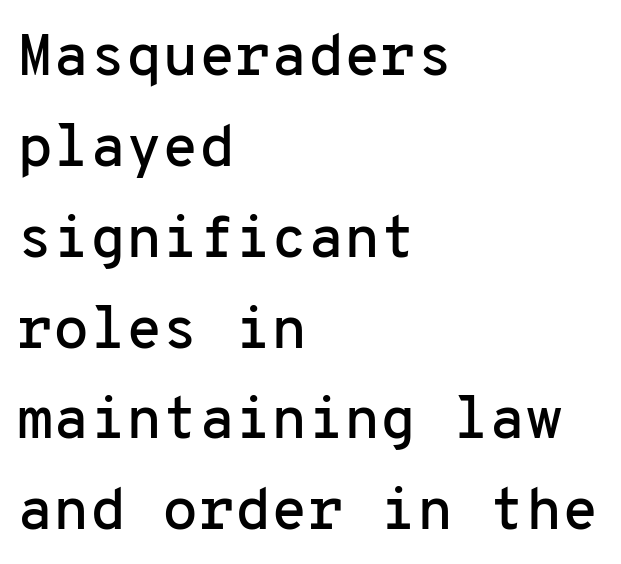
Q: Is the text italic (slanted)? A: No, it is upright.
Q: Is the typeface a serif or a sans-serif typeface? A: Sans-serif.
Q: Is the text underlined? A: No.
Q: How is the paragraph aligned? A: Left-aligned.
Q: Is the spacing between letters normal or unusually wide? A: Normal.
Q: Is the spacing between lines tight, normal or loose? A: Normal.
Q: Width (condensed, normal, or wide)? A: Normal.
Q: Stroke contrast? A: Low.
Q: x-height? A: Medium.
Q: Monospaced? A: Yes.
